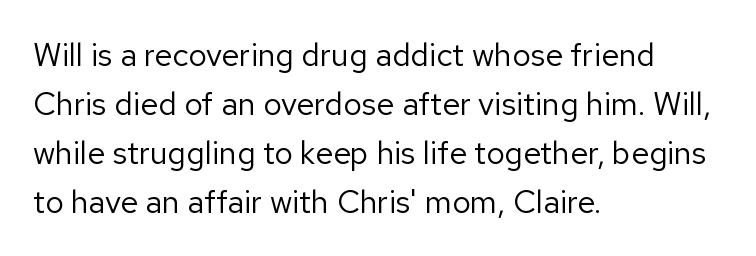
Think of a printed novel: that variable character pitch is what you see here. The specimen omits any rule beneath the text block's lines. What's the leading like? Ordinary, nothing unusual. A typesetter would call this zero additional tracking.
